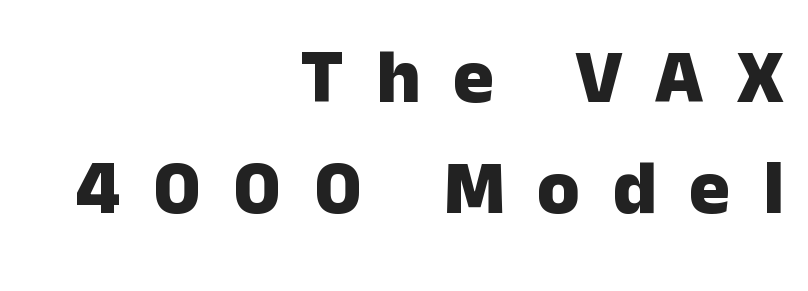
The image shows 77 px heavy sans-serif type, upright; set right-aligned, normal line spacing (1.44x), unusually wide letter spacing (+0.42 em), not underlined; low stroke contrast and a medium x-height.
